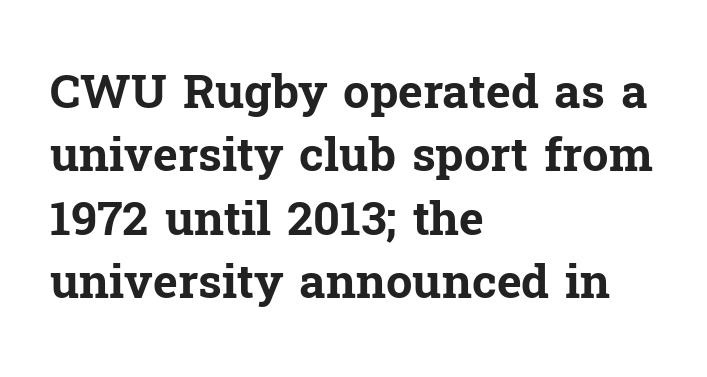
The image shows 47 px bold serif type, upright; set left-aligned, normal line spacing (1.35x), normal letter spacing, not underlined; low stroke contrast and a medium x-height.
